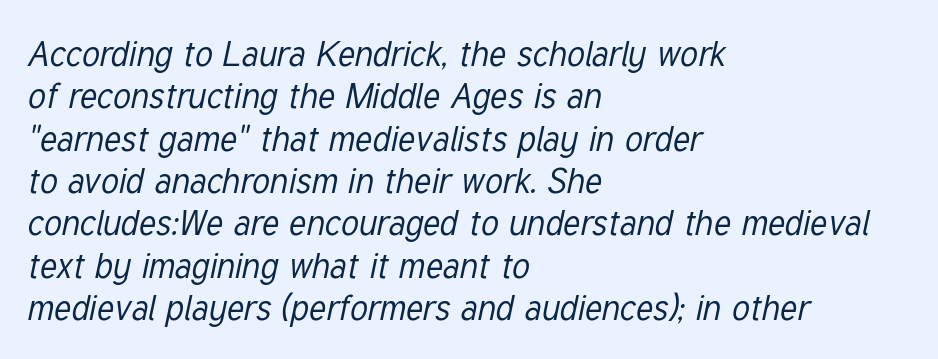
{"italic": "yes", "lean": "right", "slant_degrees": 12, "bold": "no", "weight": "regular", "width": "condensed", "stroke_contrast": "low", "x_height": "medium", "monospaced": "no", "underline": "no", "align": "left", "line_spacing_ratio": 1.21, "letter_spacing": "normal", "letter_spacing_em": 0.0, "glyph_px": 35}
